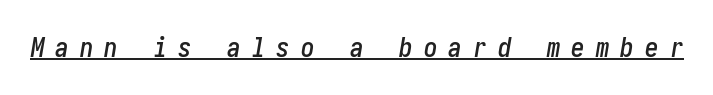
Caption: expanded tracking, letters set apart. Beneath each row of characters lies a ruled line. The glyphs look as if they've been sheared to an angle.
